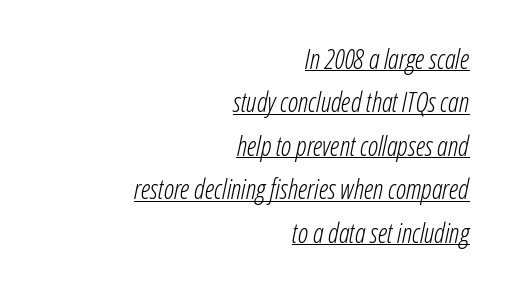
Q: Is the text bold? A: No.
Q: Is the text italic (slanted)? A: Yes, it leans right by about 12 degrees.
Q: Is the text underlined? A: Yes.
Q: How is the paragraph aligned? A: Right-aligned.
Q: Is the spacing between letters normal or unusually wide? A: Normal.
Q: Is the spacing between lines tight, normal or loose? A: Normal.
